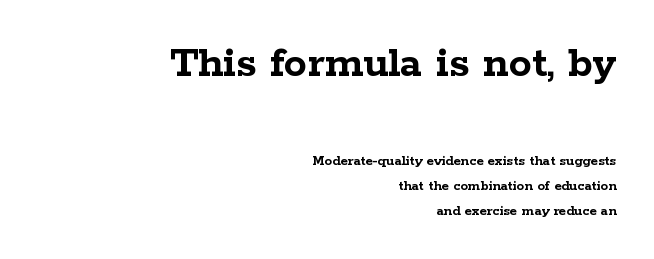
The specimen omits any rule beneath the text block's lines. Is this a sans? No — the strokes have serifs. Look at the glyph heights: the upper group is clearly the bigger setting. The font's upright variant was chosen for this text.
